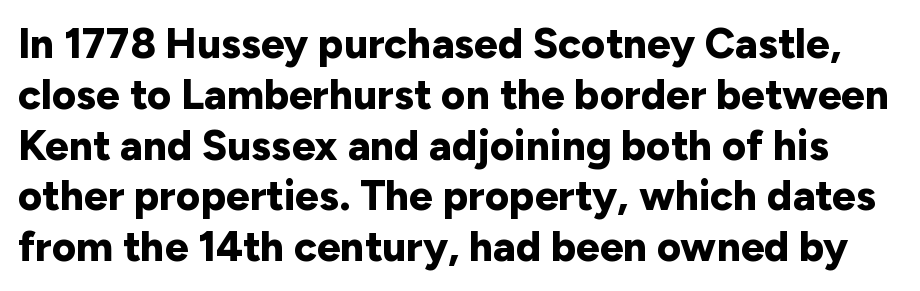
{"serif": "no", "italic": "no", "bold": "yes", "weight": "bold", "width": "normal", "stroke_contrast": "low", "x_height": "medium", "monospaced": "no", "underline": "no", "line_spacing_ratio": 1.21, "letter_spacing": "normal", "letter_spacing_em": 0.0, "glyph_px": 42}
